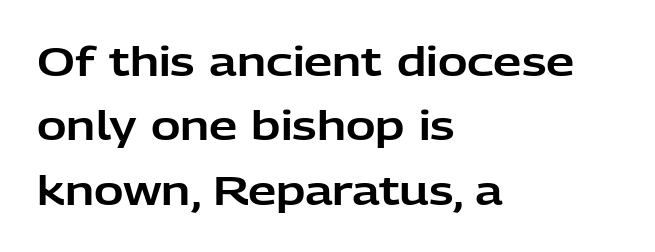
Do the characters align in a grid? No, the font is proportional. Reading down the block, your eye returns to a fixed left position each line. A bare baseline throughout the passage. No italicization has been applied; the sample stays upright.
